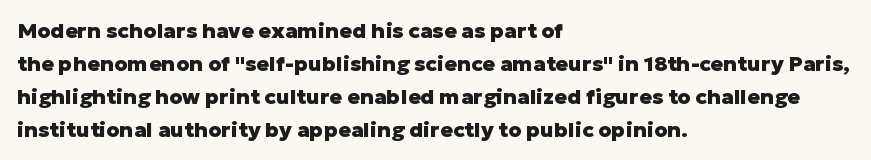
{"italic": "no", "bold": "yes", "underline": "no", "align": "left", "line_spacing": "normal", "line_spacing_ratio": 1.57, "letter_spacing": "normal", "letter_spacing_em": 0.0, "glyph_px": 21}
